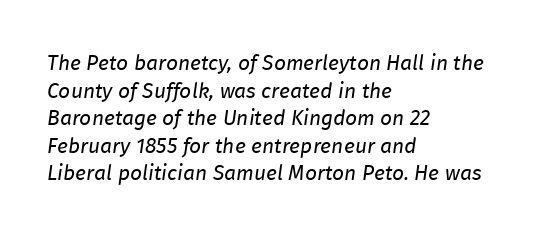
The passage shown leans; its letterforms are oblique. The letters sit at their default tracking, neither squeezed nor spread. Rule under the text: the space is simply empty. This is not heavy type; no bold has been used.
